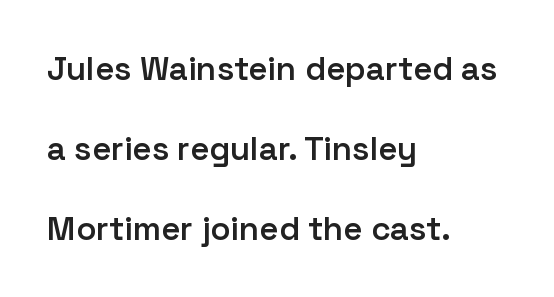
{"serif": "no", "italic": "no", "bold": "semi", "weight": "semibold", "width": "normal", "stroke_contrast": "low", "x_height": "medium", "monospaced": "no", "underline": "no", "align": "left", "line_spacing": "loose", "line_spacing_ratio": 2.42, "letter_spacing": "normal", "letter_spacing_em": 0.0, "glyph_px": 33}
